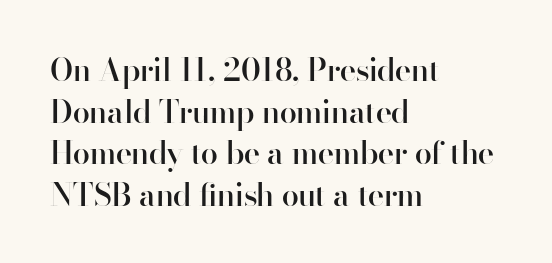
The image shows 31 px semibold sans-serif type, upright; set left-aligned, normal line spacing (1.34x), normal letter spacing, not underlined; high stroke contrast and a small x-height.
